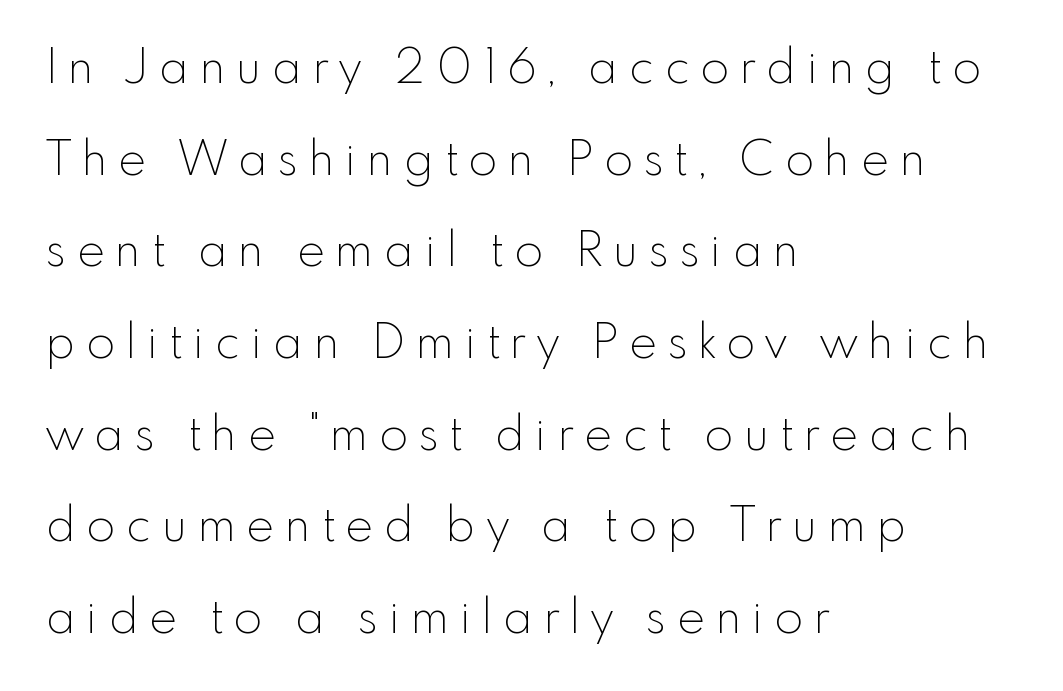
Q: Is the text bold? A: No.
Q: Is the text italic (slanted)? A: No, it is upright.
Q: Is the typeface a serif or a sans-serif typeface? A: Sans-serif.
Q: Is the text underlined? A: No.
Q: How is the paragraph aligned? A: Left-aligned.
Q: Is the spacing between letters normal or unusually wide? A: Unusually wide.
Q: Is the spacing between lines tight, normal or loose? A: Loose.
Q: Width (condensed, normal, or wide)? A: Normal.
Q: x-height? A: Small.
Q: Monospaced? A: No.
